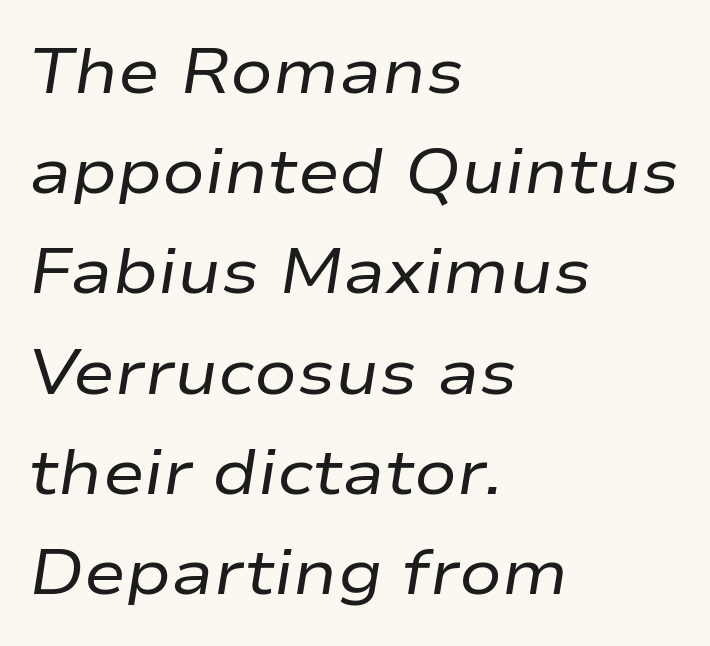
Descender tails drop into unmarked territory. The font is comparable to plain body text, perhaps lighter. Italic: yes, the glyphs are oblique. The face used here is proportionally spaced, like ordinary book or web type. Quick note: interline space is typical. Typeset ragged right — the left edge is the straight one.
